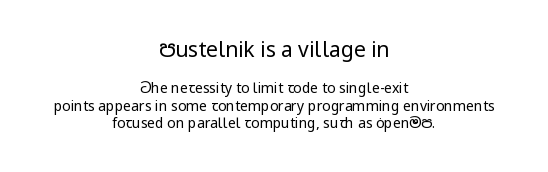
This is roman type, the default non-slanted kind. The earlier block is typeset at a bigger size than the later block. Vertical stems look standard width or narrower in stroke. The passage shown stacks its lines at a standard gap.
